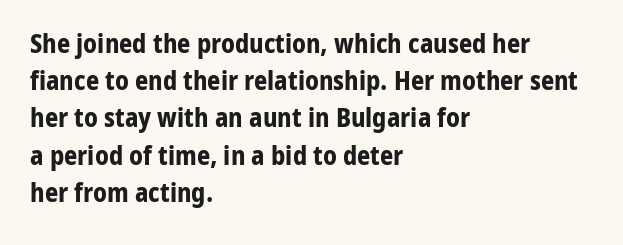
{"italic": "no", "bold": "yes", "underline": "no", "align": "left", "line_spacing": "normal", "line_spacing_ratio": 1.43, "letter_spacing": "normal", "letter_spacing_em": 0.0, "glyph_px": 26}
